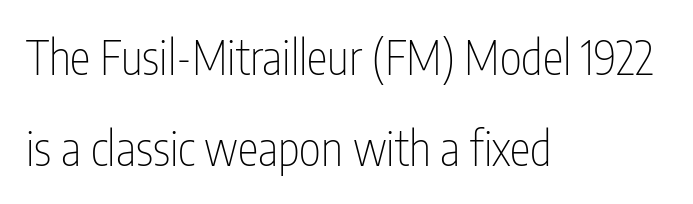
Q: Is the text bold? A: No.
Q: Is the text italic (slanted)? A: No, it is upright.
Q: Is the typeface a serif or a sans-serif typeface? A: Sans-serif.
Q: Is the text underlined? A: No.
Q: How is the paragraph aligned? A: Left-aligned.
Q: Is the spacing between letters normal or unusually wide? A: Normal.
Q: Is the spacing between lines tight, normal or loose? A: Loose.
Q: Width (condensed, normal, or wide)? A: Condensed.
Q: Stroke contrast? A: Low.
Q: x-height? A: Medium.
Q: Monospaced? A: No.
